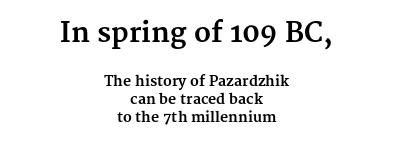
The image shows 27 px bold type, upright; set centered, normal line spacing (1.28x), normal letter spacing, not underlined; the first (top) block is 1.93x larger.
